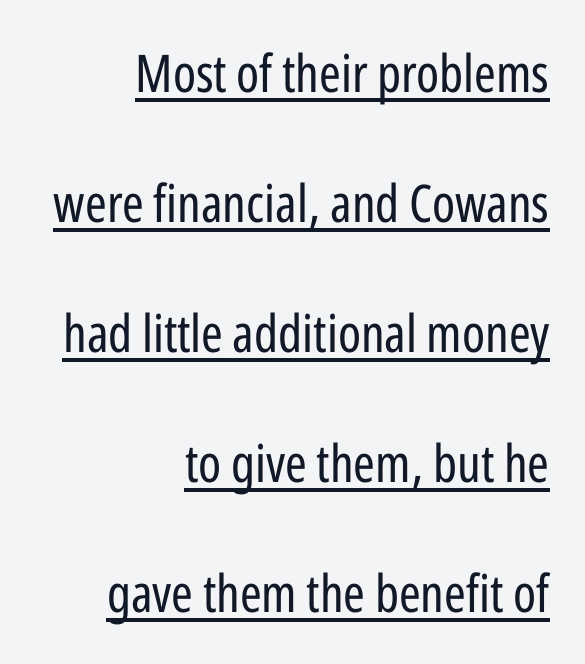
Q: Is the text bold? A: No.
Q: Is the text italic (slanted)? A: No, it is upright.
Q: Is the typeface a serif or a sans-serif typeface? A: Sans-serif.
Q: Is the text underlined? A: Yes.
Q: How is the paragraph aligned? A: Right-aligned.
Q: Is the spacing between letters normal or unusually wide? A: Normal.
Q: Is the spacing between lines tight, normal or loose? A: Loose.
Q: Width (condensed, normal, or wide)? A: Condensed.
Q: Stroke contrast? A: Low.
Q: x-height? A: Medium.
Q: Monospaced? A: No.
